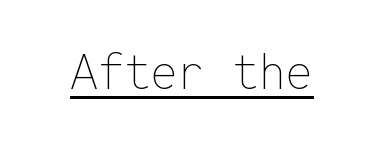
{"italic": "no", "bold": "no", "weight": "thin", "width": "normal", "stroke_contrast": "low", "x_height": "medium", "monospaced": "yes", "underline": "yes", "letter_spacing": "normal", "letter_spacing_em": 0.0, "glyph_px": 48}
